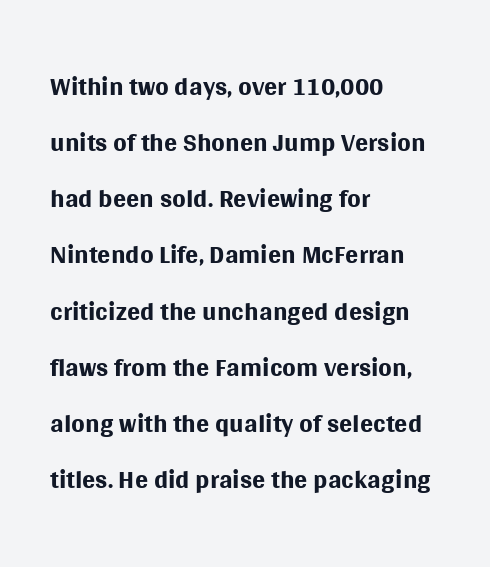
The image shows 39 px regular-weight sans-serif type, upright; set left-aligned, normal line spacing (1.44x), normal letter spacing, not underlined; medium stroke contrast and a large x-height.
